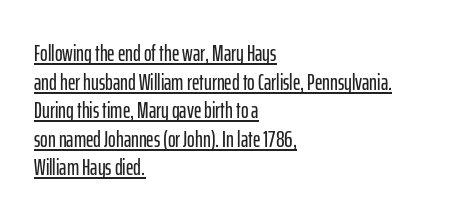
The rendering anchors every line to the left-hand side. Glyph-to-glyph distance matches everyday printed text. The typography opts for an upright posture over an oblique one. Caption: lettering with a line underneath.
